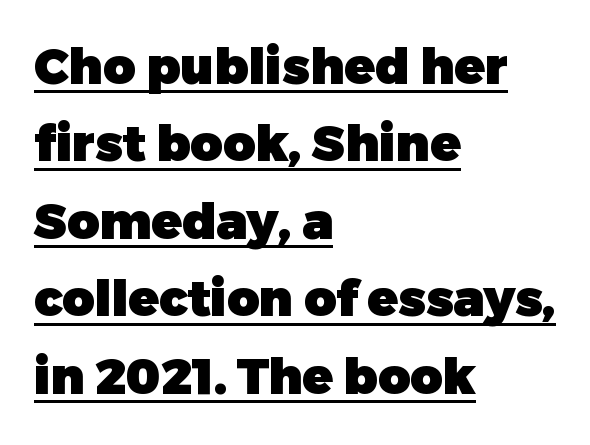
Bold? Absolutely — the strokes are thick and heavy. How would I describe the line gaps? Plain and ordinary. The line texture is even and compact thanks to regular tracking. Nope, no serifs anywhere on these letters. If you drew a line through each stem, it would be perfectly vertical. Somebody hit Ctrl+U on this one — the words are underlined.
